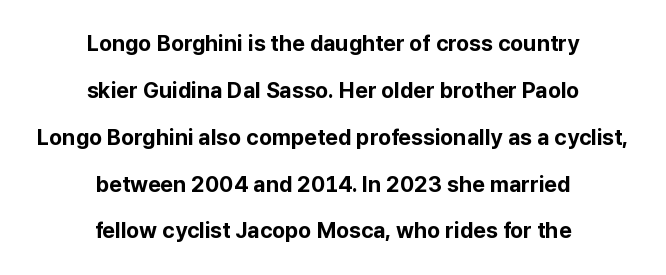
Q: Is the text bold? A: Yes.
Q: Is the text italic (slanted)? A: No, it is upright.
Q: Is the text underlined? A: No.
Q: How is the paragraph aligned? A: Centered.
Q: Is the spacing between letters normal or unusually wide? A: Normal.
Q: Is the spacing between lines tight, normal or loose? A: Loose.
